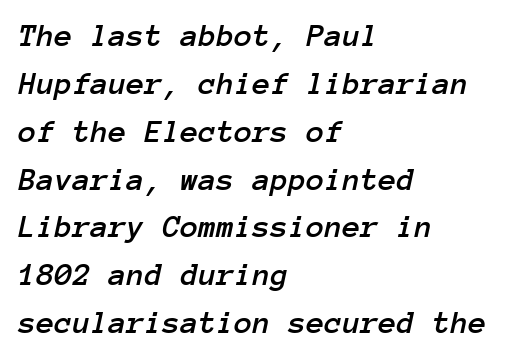
{"italic": "yes", "lean": "right", "slant_degrees": 12, "width": "normal", "stroke_contrast": "low", "x_height": "medium", "monospaced": "yes", "underline": "no", "align": "left", "line_spacing": "normal", "line_spacing_ratio": 1.45, "letter_spacing": "normal", "letter_spacing_em": 0.0, "glyph_px": 33}
